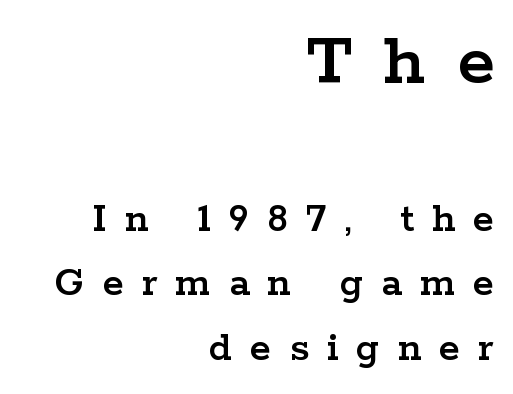
A typesetter would call this heavily tracked-out type. The passage shown begins with its larger block and ends with its smaller one. Do the characters align in a grid? No, the font is proportional. Horizontally, the lines are justified to the trailing edge only. Posture: upright roman.
